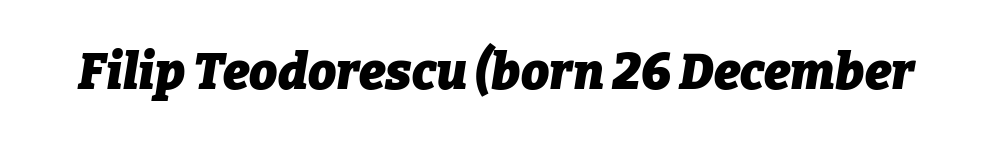
The image shows 50 px heavy type, italic (leaning right); set normal letter spacing, not underlined; low stroke contrast and a medium x-height.
